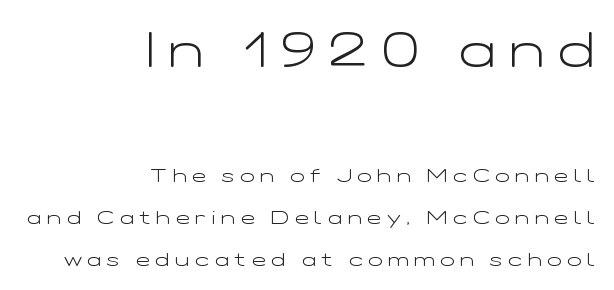
Q: Is the text bold? A: No.
Q: Is the text italic (slanted)? A: No, it is upright.
Q: Is the typeface a serif or a sans-serif typeface? A: Sans-serif.
Q: Is the text underlined? A: No.
Q: How is the paragraph aligned? A: Right-aligned.
Q: Is the spacing between letters normal or unusually wide? A: Unusually wide.
Q: Is the spacing between lines tight, normal or loose? A: Loose.
Q: Which block of text is set in a larger size, the first (top) or the second (bottom)? A: The first (top) one.
Q: Width (condensed, normal, or wide)? A: Wide.
Q: Stroke contrast? A: Low.
Q: x-height? A: Medium.
Q: Monospaced? A: No.
